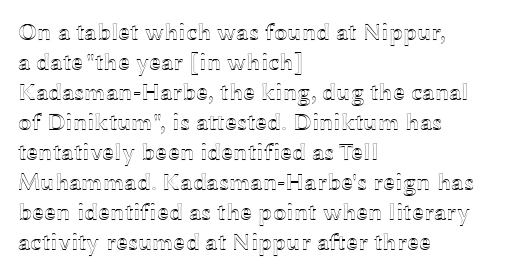
The image shows 24 px text type, upright; set left-aligned, normal line spacing (1.25x), normal letter spacing, not underlined.
